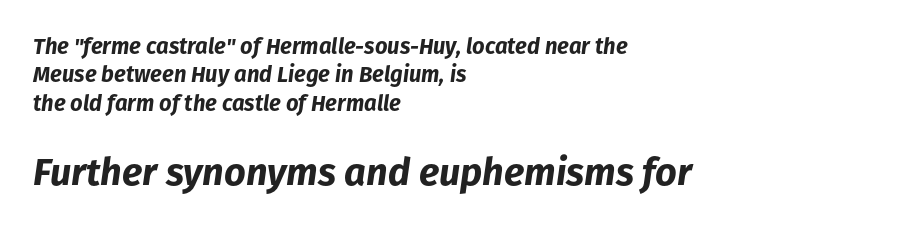
Q: Is the text bold? A: Yes.
Q: Is the text italic (slanted)? A: Yes, it leans right by about 8 degrees.
Q: Is the text underlined? A: No.
Q: How is the paragraph aligned? A: Left-aligned.
Q: Is the spacing between letters normal or unusually wide? A: Normal.
Q: Is the spacing between lines tight, normal or loose? A: Normal.
Q: Which block of text is set in a larger size, the first (top) or the second (bottom)? A: The second (bottom) one.
Q: Width (condensed, normal, or wide)? A: Normal.
Q: Stroke contrast? A: Low.
Q: x-height? A: Medium.
Q: Monospaced? A: No.
